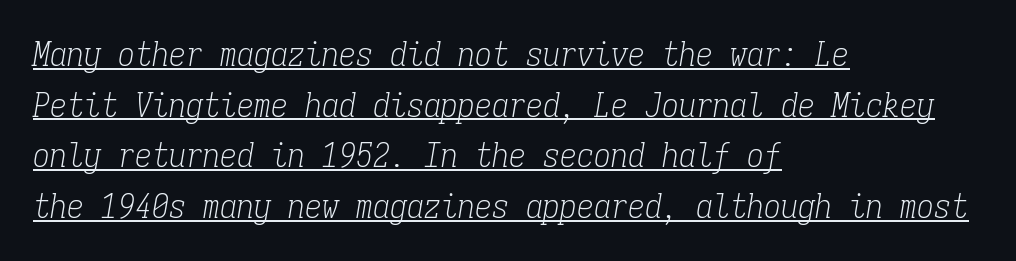
{"serif": "yes", "italic": "yes", "lean": "right", "slant_degrees": 9, "bold": "no", "weight": "light", "width": "condensed", "stroke_contrast": "low", "x_height": "medium", "monospaced": "yes", "underline": "yes", "align": "left", "line_spacing": "normal", "line_spacing_ratio": 1.49, "letter_spacing": "normal", "letter_spacing_em": 0.0, "glyph_px": 34}
